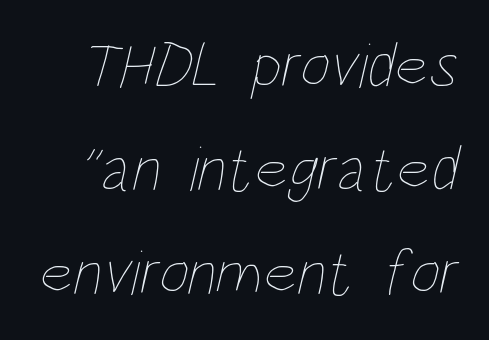
The image shows 65 px thin, condensed type; set normal line spacing (1.59x), normal letter spacing, not underlined; low stroke contrast and a large x-height.
